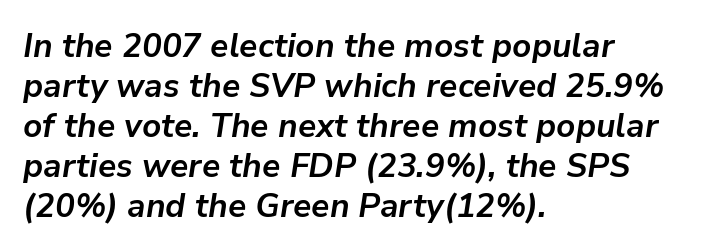
Q: Is the text bold? A: Yes.
Q: Is the text italic (slanted)? A: Yes, it leans right by about 9 degrees.
Q: Is the text underlined? A: No.
Q: How is the paragraph aligned? A: Left-aligned.
Q: Is the spacing between letters normal or unusually wide? A: Normal.
Q: Width (condensed, normal, or wide)? A: Normal.
Q: Stroke contrast? A: Low.
Q: x-height? A: Medium.
Q: Monospaced? A: No.
